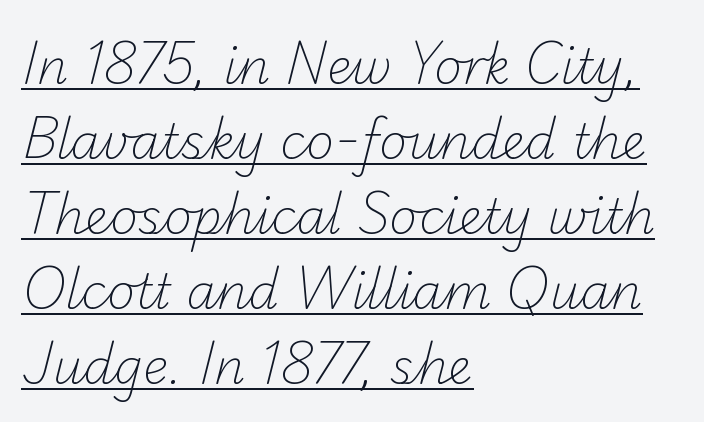
Q: Is the text bold? A: No.
Q: Is the typeface a serif or a sans-serif typeface? A: Sans-serif.
Q: Is the text underlined? A: Yes.
Q: How is the paragraph aligned? A: Left-aligned.
Q: Is the spacing between letters normal or unusually wide? A: Normal.
Q: Is the spacing between lines tight, normal or loose? A: Normal.
Q: Width (condensed, normal, or wide)? A: Normal.
Q: Stroke contrast? A: Low.
Q: x-height? A: Small.
Q: Monospaced? A: No.
